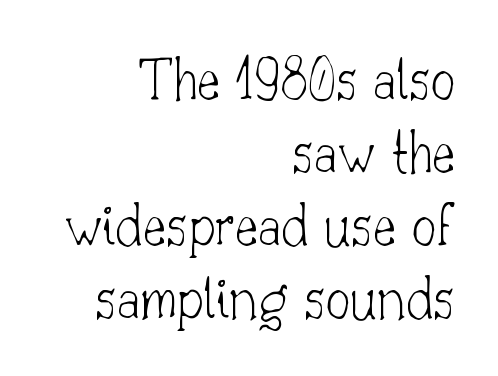
{"serif": "yes", "italic": "no", "bold": "no", "weight": "thin", "width": "normal", "stroke_contrast": "low", "x_height": "small", "monospaced": "no", "underline": "no", "align": "right", "line_spacing_ratio": 1.18, "letter_spacing": "normal", "letter_spacing_em": 0.0, "glyph_px": 62}
